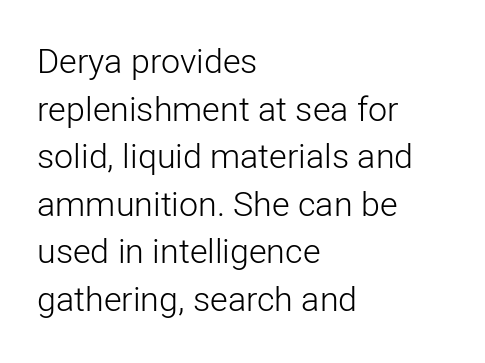
Q: Is the text bold? A: No.
Q: Is the text italic (slanted)? A: No, it is upright.
Q: Is the typeface a serif or a sans-serif typeface? A: Sans-serif.
Q: Is the text underlined? A: No.
Q: How is the paragraph aligned? A: Left-aligned.
Q: Is the spacing between letters normal or unusually wide? A: Normal.
Q: Is the spacing between lines tight, normal or loose? A: Normal.
Q: Width (condensed, normal, or wide)? A: Normal.
Q: Stroke contrast? A: Low.
Q: x-height? A: Medium.
Q: Monospaced? A: No.
